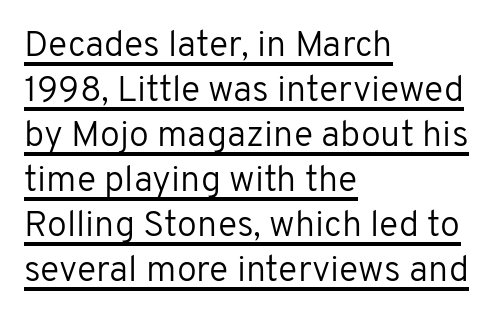
Spacing verdict: proportional, widths tailored to each character. The words here are underlined. Vertical spacing — default. This is not heavy type; no bold has been used.
